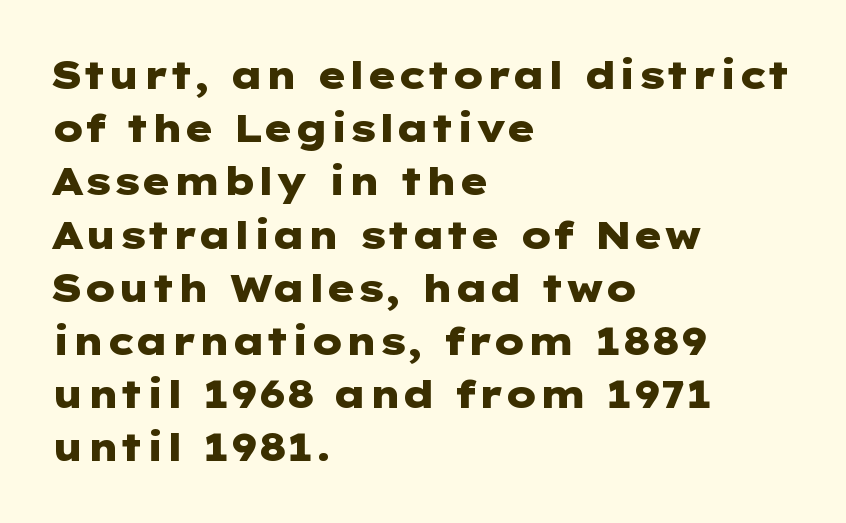
The image shows 38 px heavy, wide sans-serif type, upright; set left-aligned, normal line spacing (1.4x), normal letter spacing, not underlined; low stroke contrast and a medium x-height.
